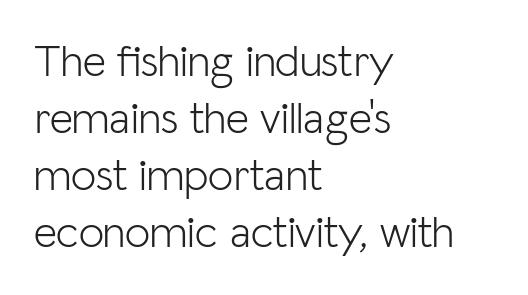
Q: Is the text bold? A: No.
Q: Is the text italic (slanted)? A: No, it is upright.
Q: Is the typeface a serif or a sans-serif typeface? A: Sans-serif.
Q: Is the text underlined? A: No.
Q: How is the paragraph aligned? A: Left-aligned.
Q: Is the spacing between letters normal or unusually wide? A: Normal.
Q: Is the spacing between lines tight, normal or loose? A: Normal.
Q: Width (condensed, normal, or wide)? A: Normal.
Q: Stroke contrast? A: Low.
Q: x-height? A: Medium.
Q: Monospaced? A: No.
